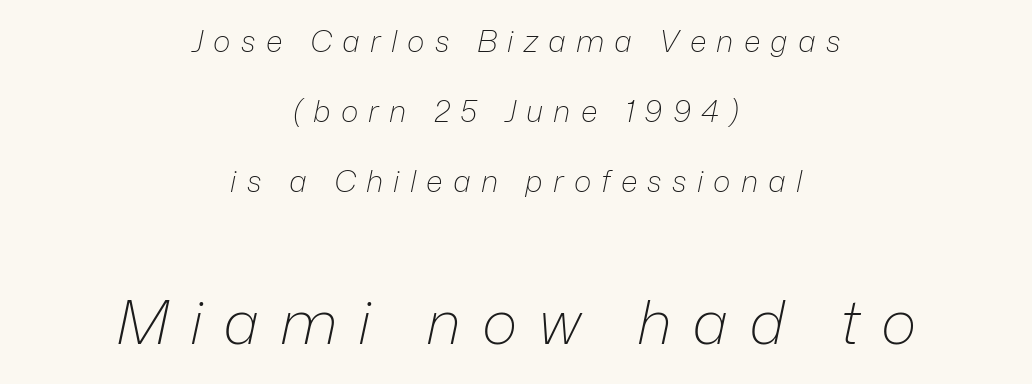
A great deal of white space separates one row of letters from the next. Words appear elongated and porous because spacing is wide. If you folded the block vertically in half, each line would mirror itself in length. The typography opts for an oblique posture over an upright one. The rendering enlarges the type as you move from the upper chunk to the lower.
